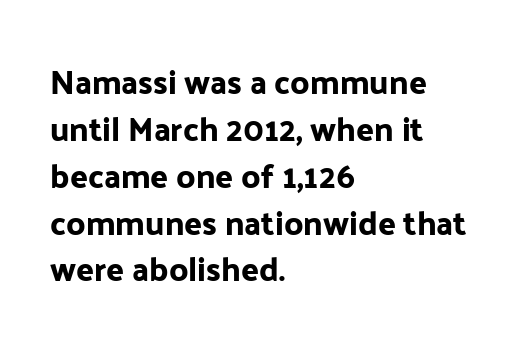
{"serif": "no", "italic": "no", "width": "normal", "stroke_contrast": "low", "x_height": "medium", "monospaced": "no", "underline": "no", "align": "left", "line_spacing": "normal", "line_spacing_ratio": 1.42, "letter_spacing": "normal", "letter_spacing_em": 0.0, "glyph_px": 33}
